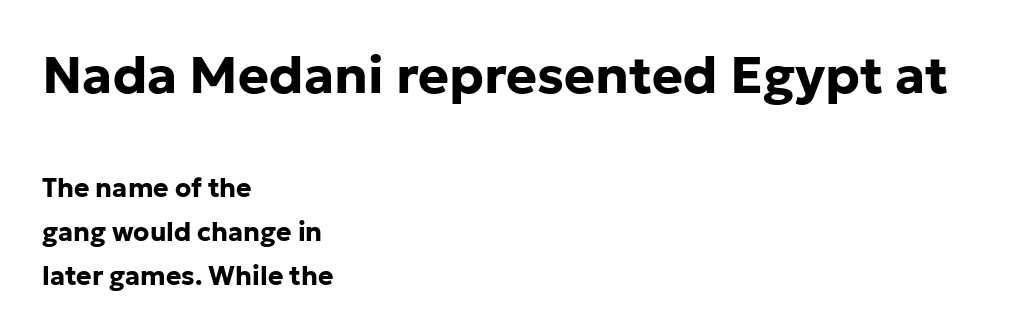
This sample uses an upright cut, with every glyph sitting square on the baseline. Is this a fixed-width face? No — the glyphs have proportional, varying widths. On the weight axis this lands at bold, roughly 700. A student would notice the top passage is typeset larger than what follows. The lines sit at an ordinary, default distance from one another. These lines are set flush left with a ragged right edge.
